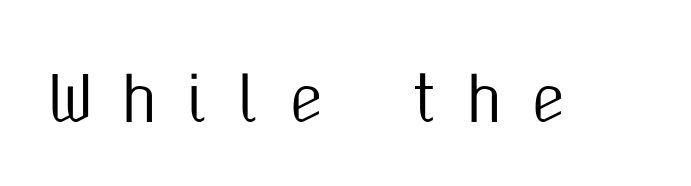
Nope, no serifs anywhere on these letters. Character widths vary here, with narrow letters taking less room than wide ones. Does the lettering tilt? It doesn't — this is upright. Words appear elongated and porous because spacing is wide. Any mark beneath the type? The region is blank.
